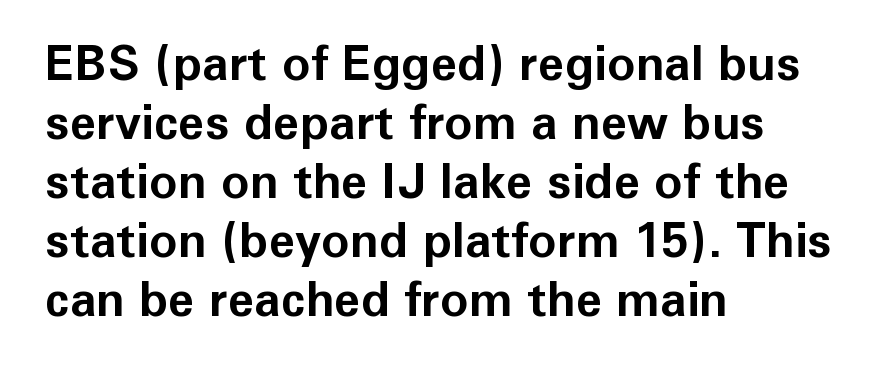
{"serif": "no", "italic": "no", "bold": "yes", "weight": "bold", "width": "normal", "stroke_contrast": "low", "x_height": "medium", "monospaced": "no", "underline": "no", "align": "left", "line_spacing_ratio": 1.23, "letter_spacing": "normal", "letter_spacing_em": 0.0, "glyph_px": 48}
